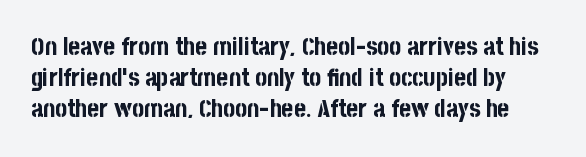
The words here are not underlined. Each word holds together tightly as a unit, with standard inter-letter gaps. These lines sit exactly where default settings would place them. Upright lettering throughout. The passage shown is emphatically bold.
